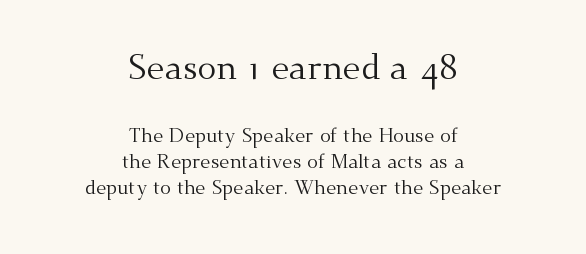
Just letters on the line, the space beneath them empty. Characters follow at the spacing the type designer built in. Posture: upright roman. Nothing heavy about these letters — not bold at all. Visually, the top section dominates because its glyphs are scaled up. The text was rendered using a seriffed face with decorative stroke endings.
